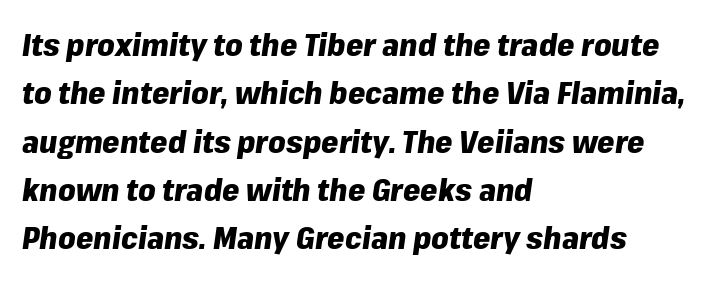
The rendering uses natural spacing where letterforms have individual widths. The block of text has a typical density, with ordinary space between rows. These lines carry a lot of weight — the face is fully bold. A student would call this left alignment; a typographer would say flush left, rag right. In terms of posture, this sample is oblique. Any mark beneath the type? The region is blank.
